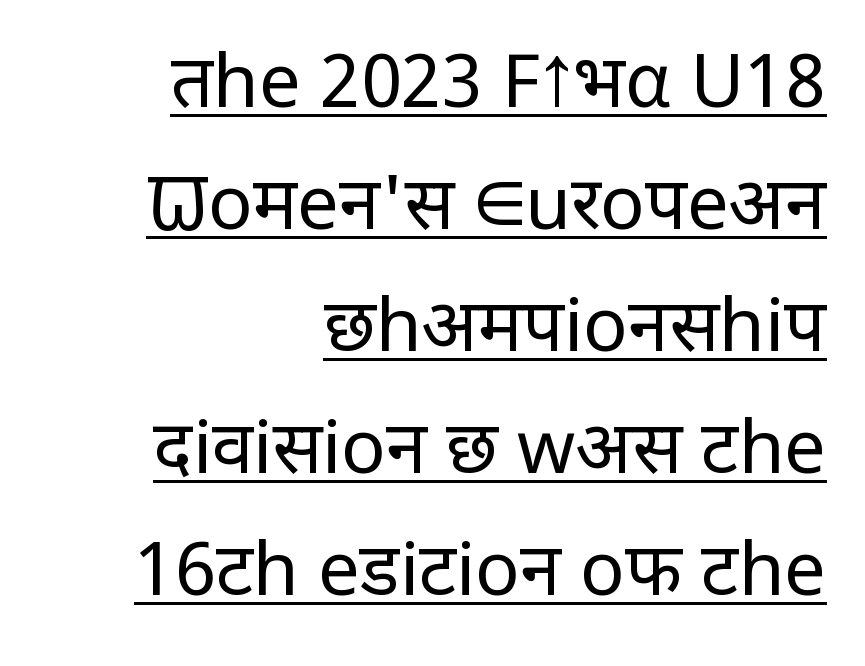
Short note: letters normally spaced. This sample has the flowing, uneven cadence of proportional lettering. Tall strokes in this sample are plumb rather than angled. Stroke terminals: plain, sans-serif. Each line of the rendering has a horizontal stroke beneath the glyphs.
